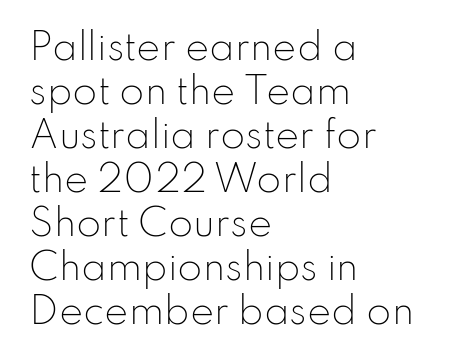
Casual observation: everything's shoved over to the left. Unbolded letterforms with no extra heft. Caption: standard tracking, unaltered. Character widths vary here, with narrow letters taking less room than wide ones. Note: no serifs on the glyphs. The string is rendered with underlining switched off.
